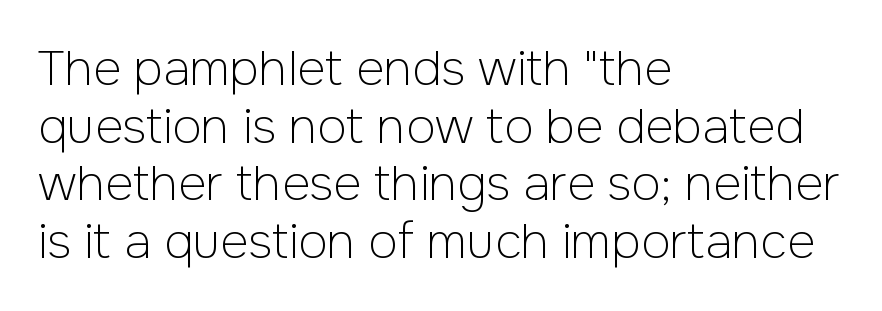
These lines are rendered in a variable-pitch font. The characters are drawn with everyday or finer stroke widths. Just letters on the line, the space beneath them empty. Typeset ragged right — the left edge is the straight one. In terms of letterspacing, this is plain default setting.
